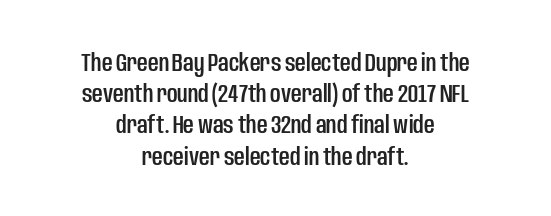
Q: Is the text italic (slanted)? A: No, it is upright.
Q: Is the text underlined? A: No.
Q: How is the paragraph aligned? A: Centered.
Q: Is the spacing between letters normal or unusually wide? A: Normal.
